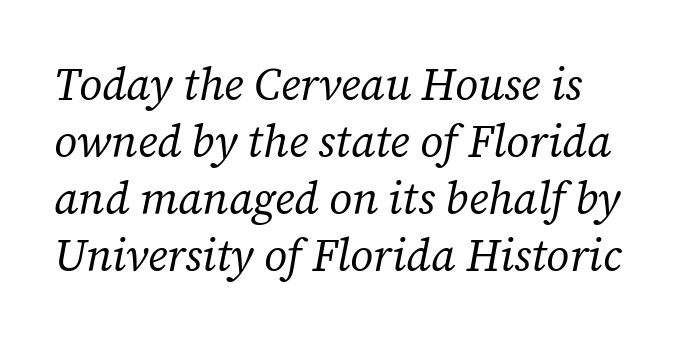
Stems here are at most as thick as an everyday book face. Yep, those are serifs on the letters. The font's italic variant was chosen for this text. Here the glyphs are tracked normally, forming tight word shapes.
